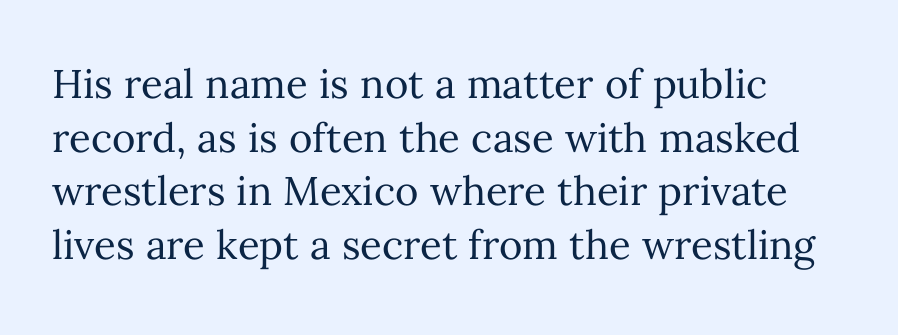
The image shows 40 px regular-weight type, upright; set normal line spacing (1.34x), normal letter spacing, not underlined; medium stroke contrast and a medium x-height.
